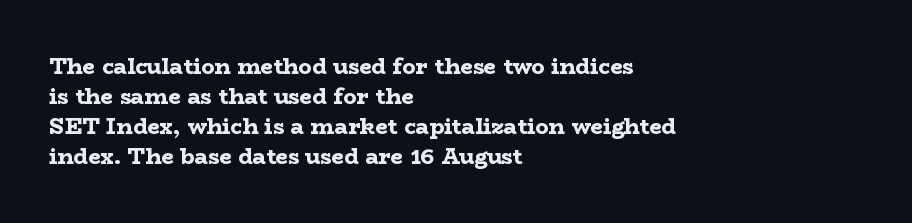
Q: Is the text bold? A: Yes.
Q: Is the text italic (slanted)? A: No, it is upright.
Q: Is the text underlined? A: No.
Q: How is the paragraph aligned? A: Left-aligned.
Q: Is the spacing between letters normal or unusually wide? A: Normal.
Q: Is the spacing between lines tight, normal or loose? A: Normal.
